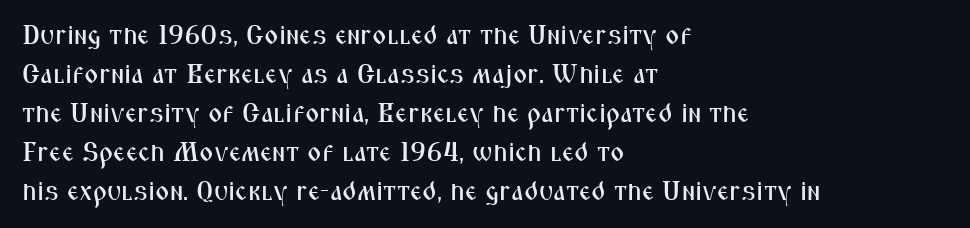
{"italic": "no", "underline": "no", "align": "left", "line_spacing": "normal", "line_spacing_ratio": 1.44, "letter_spacing": "normal", "letter_spacing_em": 0.0, "glyph_px": 27}
